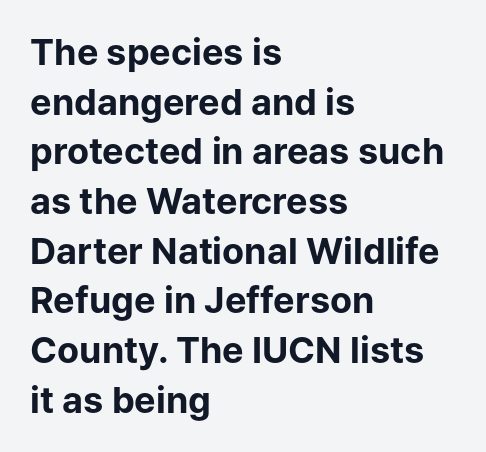
The image shows 36 px bold sans-serif type, upright; set left-aligned, normal line spacing (1.38x), normal letter spacing, not underlined; low stroke contrast and a medium x-height.
